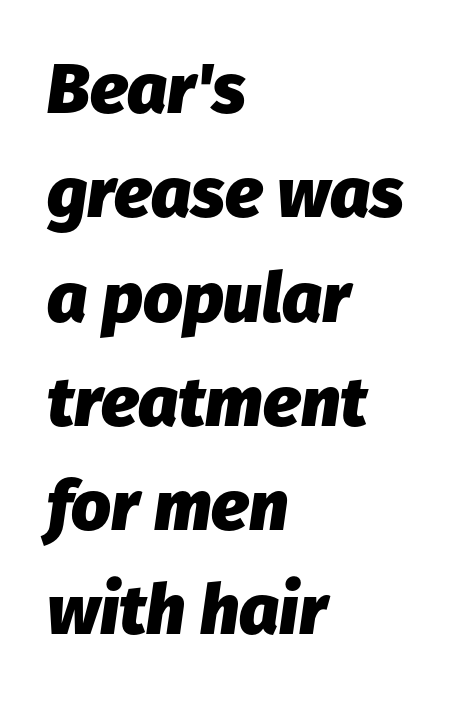
{"italic": "yes", "lean": "right", "slant_degrees": 8, "bold": "yes", "weight": "heavy", "width": "normal", "stroke_contrast": "low", "x_height": "medium", "monospaced": "no", "underline": "no", "align": "left", "line_spacing": "normal", "line_spacing_ratio": 1.49, "letter_spacing": "normal", "letter_spacing_em": 0.0, "glyph_px": 70}
